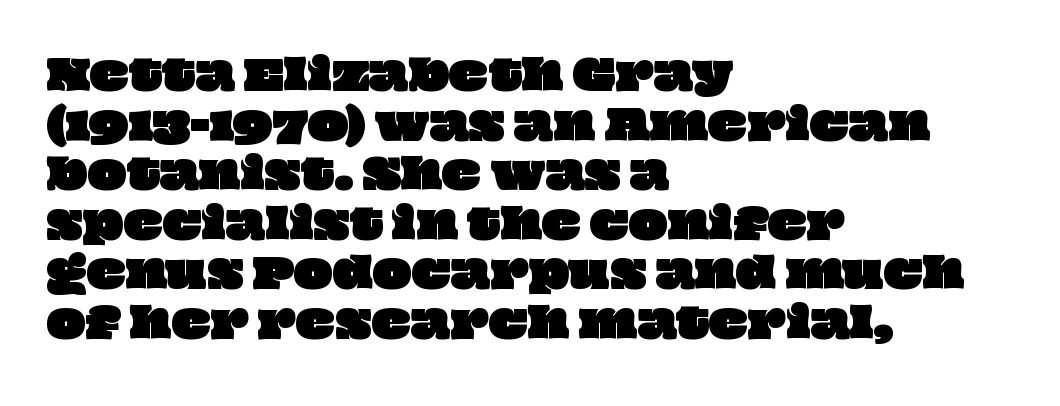
The image shows 41 px wide type; set left-aligned, line spacing 1.21x, normal letter spacing, not underlined; low stroke contrast and a large x-height.
